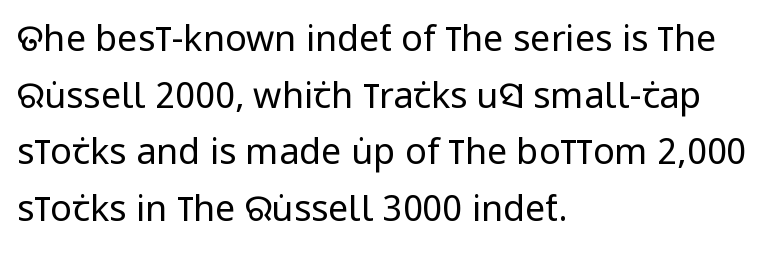
The image shows 36 px regular-weight, condensed sans-serif type, upright; set left-aligned, normal line spacing (1.57x), normal letter spacing, not underlined; low stroke contrast and a large x-height.
